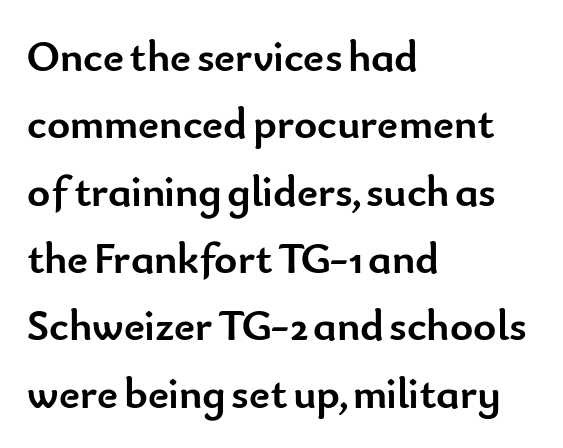
Horizontal alignment here is leftward, the default for most running prose. The passage shown is emphatically bold. Rendered with straight, roman letterforms. Evenly set lines give the paragraph a standard silhouette. Any mark beneath the type? The region is blank.
